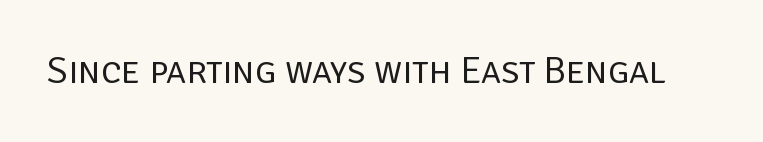
Q: Is the text bold? A: No.
Q: Is the text italic (slanted)? A: No, it is upright.
Q: Is the typeface a serif or a sans-serif typeface? A: Sans-serif.
Q: Is the text underlined? A: No.
Q: Is the spacing between letters normal or unusually wide? A: Normal.
Q: Width (condensed, normal, or wide)? A: Normal.
Q: Stroke contrast? A: Low.
Q: x-height? A: Large.
Q: Monospaced? A: No.
